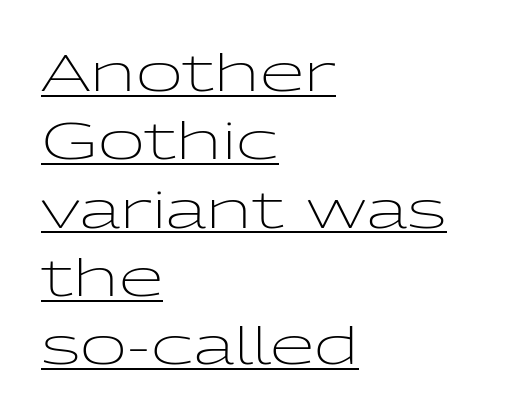
Q: Is the text bold? A: No.
Q: Is the text italic (slanted)? A: No, it is upright.
Q: Is the typeface a serif or a sans-serif typeface? A: Sans-serif.
Q: Is the text underlined? A: Yes.
Q: How is the paragraph aligned? A: Left-aligned.
Q: Is the spacing between letters normal or unusually wide? A: Normal.
Q: Is the spacing between lines tight, normal or loose? A: Normal.
Q: Width (condensed, normal, or wide)? A: Wide.
Q: Stroke contrast? A: Low.
Q: x-height? A: Medium.
Q: Monospaced? A: No.
